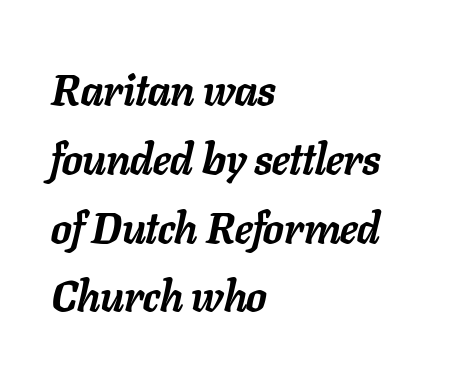
The image shows 43 px semibold type, italic (leaning right); set left-aligned, normal line spacing (1.6x), normal letter spacing, not underlined; low stroke contrast and a medium x-height.
